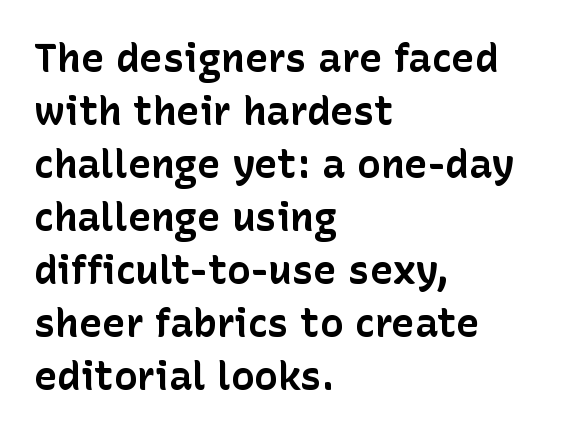
One glance says typical: line gaps are just what's usual. The passage is arranged the way most books set body copy — flush left. The type sits square on the baseline with zero lean. Is this a fixed-width face? No — the glyphs have proportional, varying widths. The characters display no serif detailing; their extremities are plain. Students, this is bold: see how much ink each stroke carries.
